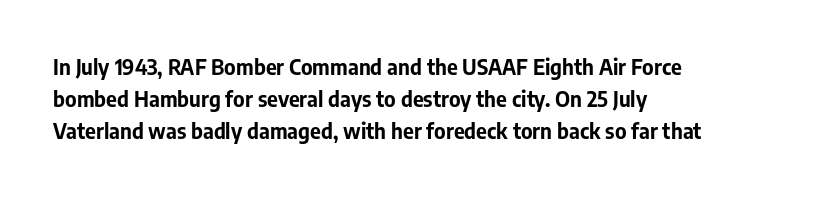
The type sits square on the baseline with zero lean. Summary of weight: heavy, a full bold. Interline gaps are of average width in this sample. The type is set solid horizontally, with unmodified tracking. Underline: absent.
